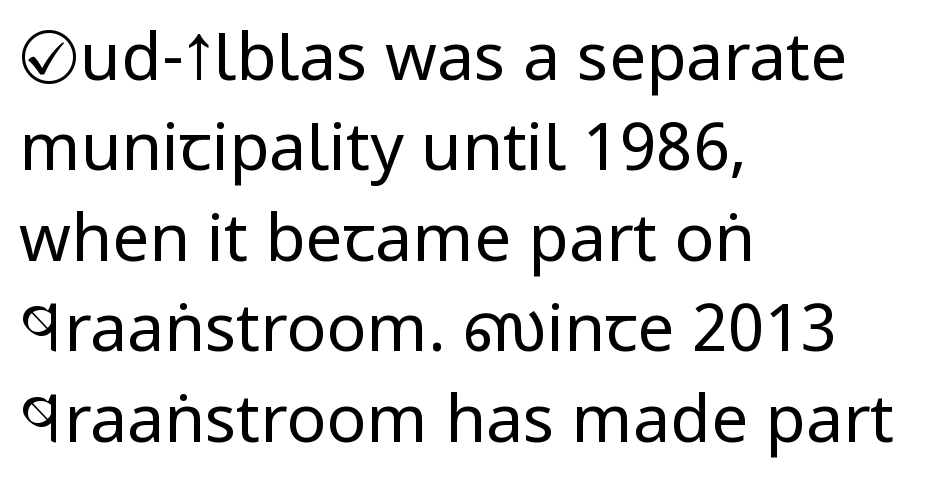
{"serif": "no", "italic": "no", "bold": "no", "weight": "regular", "width": "condensed", "stroke_contrast": "low", "x_height": "large", "monospaced": "no", "underline": "no", "align": "left", "line_spacing": "normal", "line_spacing_ratio": 1.37, "letter_spacing": "normal", "letter_spacing_em": 0.0, "glyph_px": 66}
